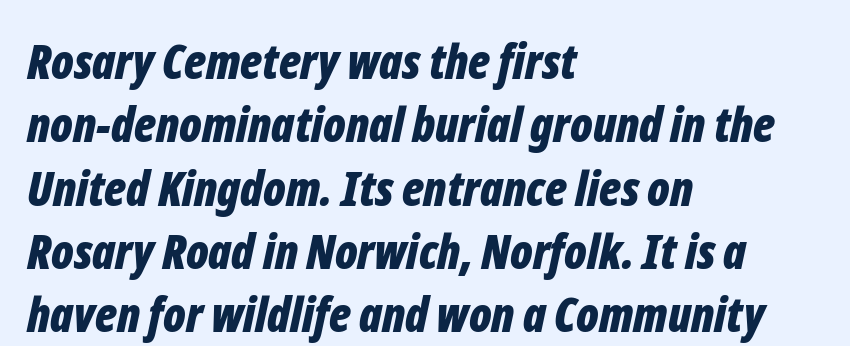
The specimen reads as italic at a glance. These lines are rendered in a variable-pitch font. The gaps between neighbouring characters are ordinary and unremarkable. Check under the words: just untouched page.
